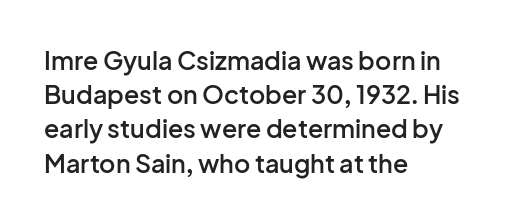
Compared with typical body copy, the letter spacing here is the same. Words float on clear page, feet unadorned. This is the regular roman posture of the typeface. The strokes are fattened partway — semibold, not bold.
